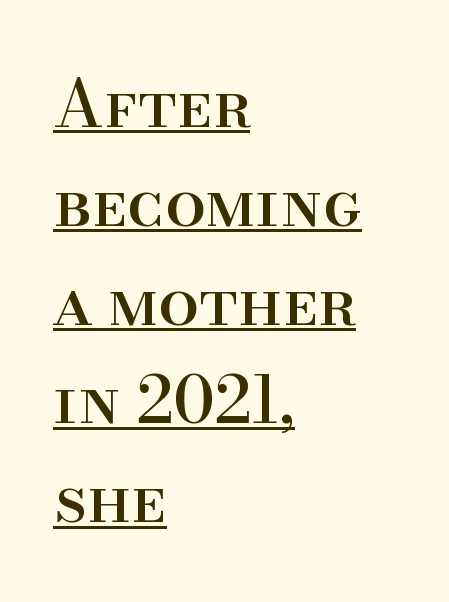
{"serif": "yes", "italic": "no", "width": "normal", "stroke_contrast": "high", "x_height": "small", "monospaced": "no", "underline": "yes", "align": "left", "line_spacing": "normal", "line_spacing_ratio": 1.52, "letter_spacing": "normal", "letter_spacing_em": 0.0, "glyph_px": 65}
